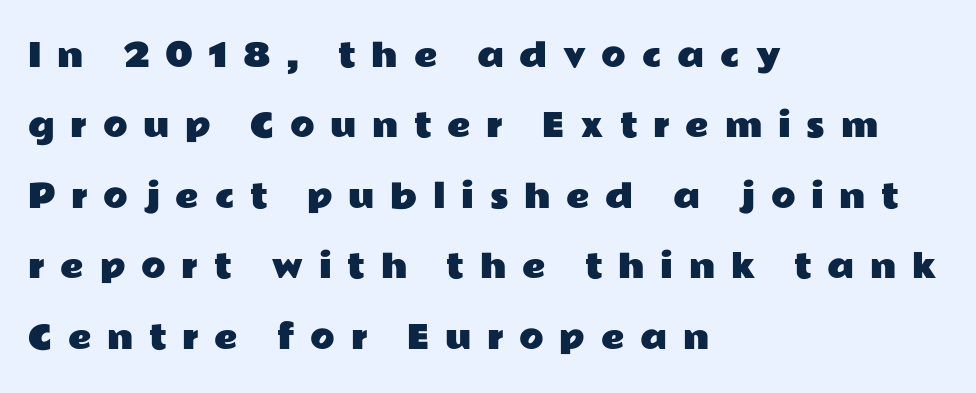
Interline gaps are noticeably wide in this sample. The glyphs in this specimen are sans serif. Letter spacing: wide. Teacher's note: observe the even left margin — that is flush-left alignment. Italic: no, the glyphs are upright roman. You could not count columns in this text — the font is proportionally spaced.
